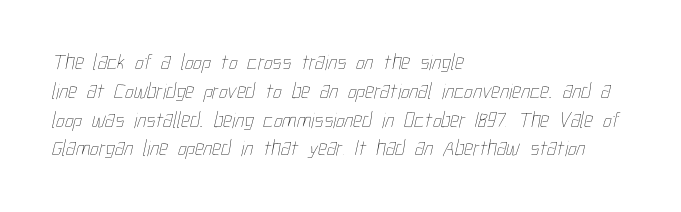
The image shows 22 px text type; set left-aligned, normal line spacing (1.31x), normal letter spacing, not underlined.
